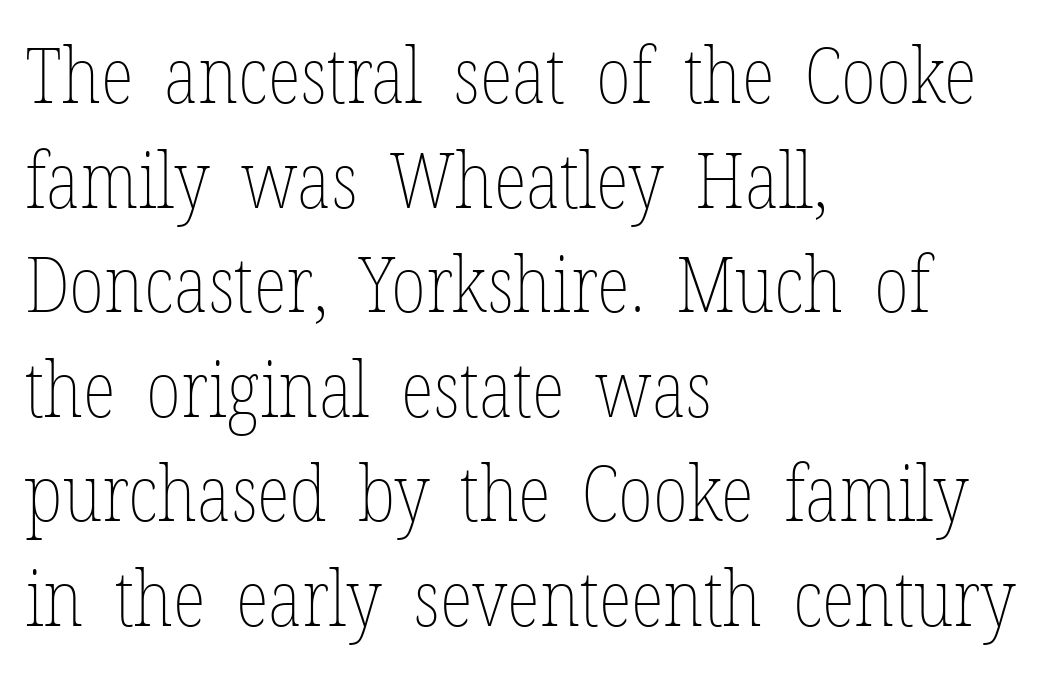
Note the varied advance widths — an 'i' is clearly narrower than an 'm'. Style check: upright. Here the glyphs are tracked normally, forming tight word shapes. A bare baseline throughout the passage. Reading down the column, the eye jumps a familiar distance to each next line.
